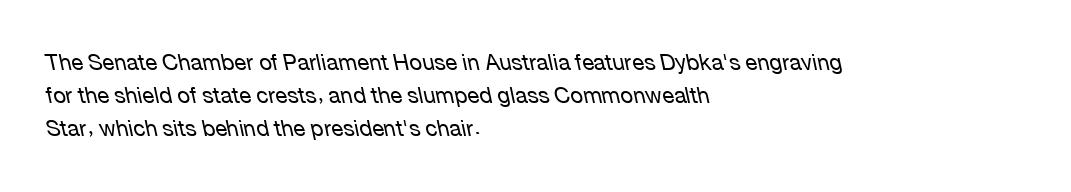
The image shows 22 px text type, italic (leaning left); set left-aligned, normal line spacing (1.51x), normal letter spacing, not underlined.
